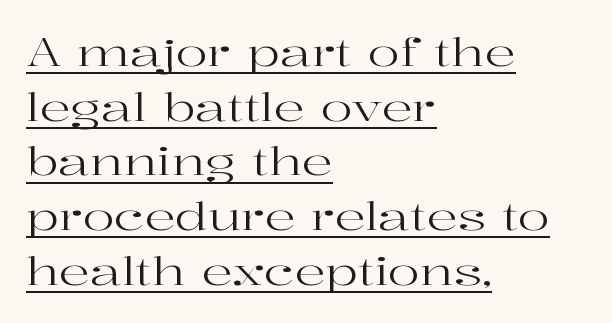
This sample uses plain, unmodified letter spacing. I'd call this a serif setting — the letters wear small feet. The passage shown stacks its lines at a standard gap. Notice how the passage keeps a crisp vertical edge on the left only.
